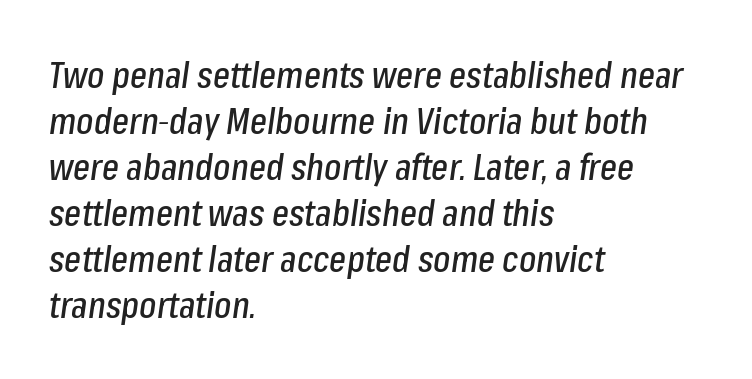
If you measured baseline to baseline, you'd find a middling distance. Observe the lean: these are italic letterforms. The strip under each line holds only bare page. The passage shown is typed in a proportional face where columns would drift. The typesetter chose a ragged-right arrangement here.
